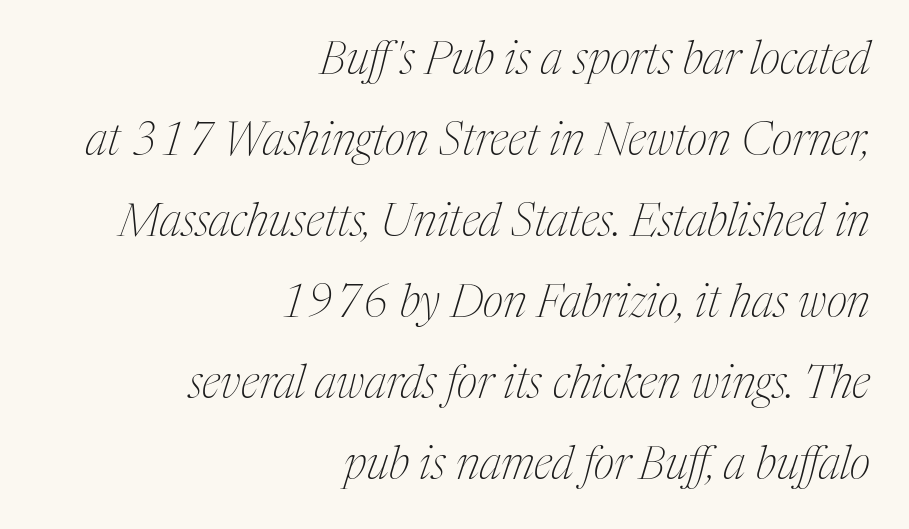
{"serif": "yes", "italic": "yes", "lean": "right", "slant_degrees": 17, "bold": "no", "weight": "thin", "width": "condensed", "stroke_contrast": "medium", "x_height": "medium", "monospaced": "no", "underline": "no", "align": "right", "line_spacing_ratio": 1.8, "letter_spacing": "normal", "letter_spacing_em": 0.0, "glyph_px": 45}
